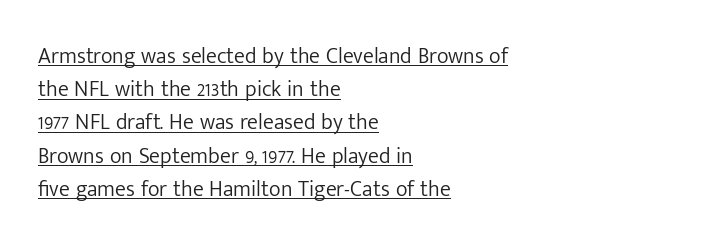
The image shows 22 px text type, upright; set left-aligned, normal line spacing (1.51x), normal letter spacing, underlined.
